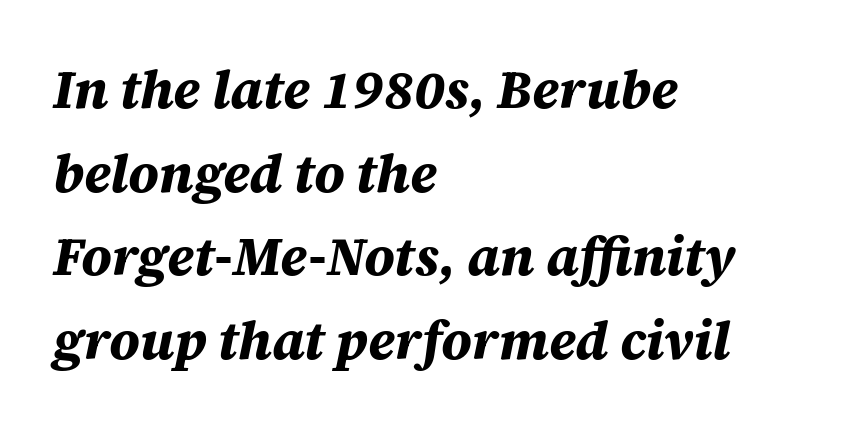
Q: Is the text bold? A: Yes.
Q: Is the text italic (slanted)? A: Yes, it leans right by about 12 degrees.
Q: Is the text underlined? A: No.
Q: How is the paragraph aligned? A: Left-aligned.
Q: Is the spacing between letters normal or unusually wide? A: Normal.
Q: Is the spacing between lines tight, normal or loose? A: Normal.
Q: Width (condensed, normal, or wide)? A: Normal.
Q: Stroke contrast? A: Medium.
Q: x-height? A: Large.
Q: Monospaced? A: No.
